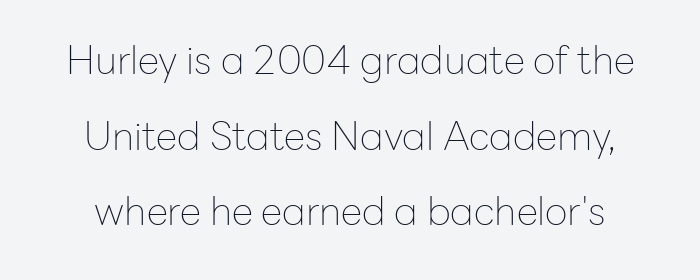
Q: Is the text bold? A: No.
Q: Is the text italic (slanted)? A: No, it is upright.
Q: Is the typeface a serif or a sans-serif typeface? A: Sans-serif.
Q: Is the text underlined? A: No.
Q: Is the spacing between letters normal or unusually wide? A: Normal.
Q: Is the spacing between lines tight, normal or loose? A: Loose.
Q: Width (condensed, normal, or wide)? A: Normal.
Q: Stroke contrast? A: Low.
Q: x-height? A: Medium.
Q: Monospaced? A: No.
